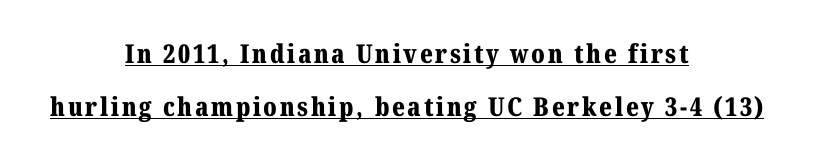
Ascenders rise straight up at ninety degrees. Compared with a flush-left layout, this one balances lines on the center instead. Widely set lines give the paragraph a tall, airy silhouette. Like a heading marked for emphasis, these lines bear an underscore. Heavy, bold letterforms.
